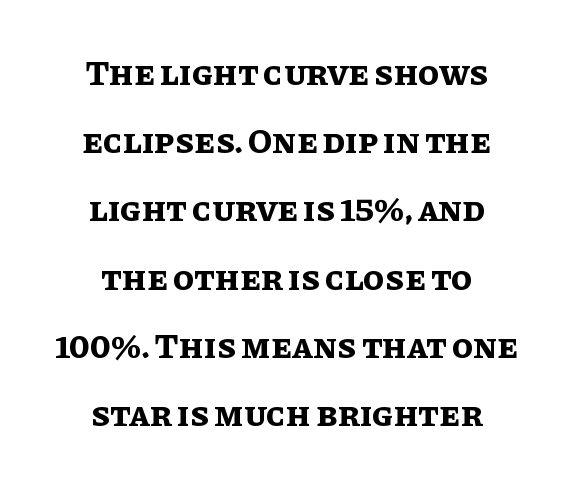
The font's upright variant was chosen for this text. Looks like regular typesetting: each glyph gets only the width it needs. As a designer I'd log this as weight 700, bold. Clear beneath every line of the passage. Characters follow at the spacing the type designer built in.
